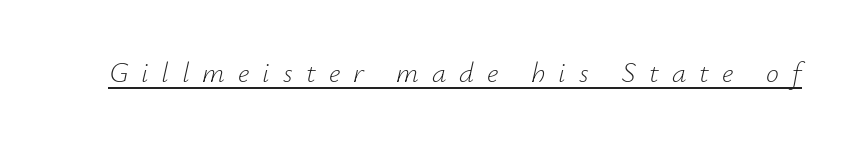
Quick note: underline on. Each letter keeps its own natural width here, so spacing adapts to shape. Does extra space separate the letters? Yes, quite a lot of it. Caption: face not bold, strokes unweighted. Every character sits at an angle, as italics do.
